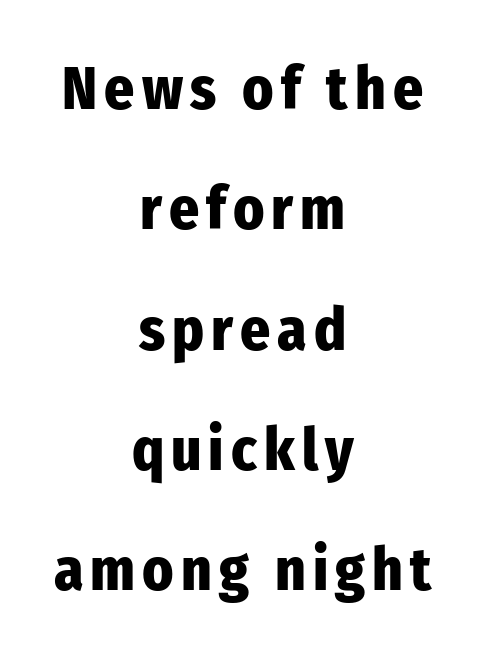
The typography opts for an upright posture over an oblique one. The foot of each line stays bare and open. Leading: increased. In terms of weight, the rendering is a true, heavy bold. The passage shown is typed in a proportional face where columns would drift. Casual observation: everything's sitting right in the middle.
